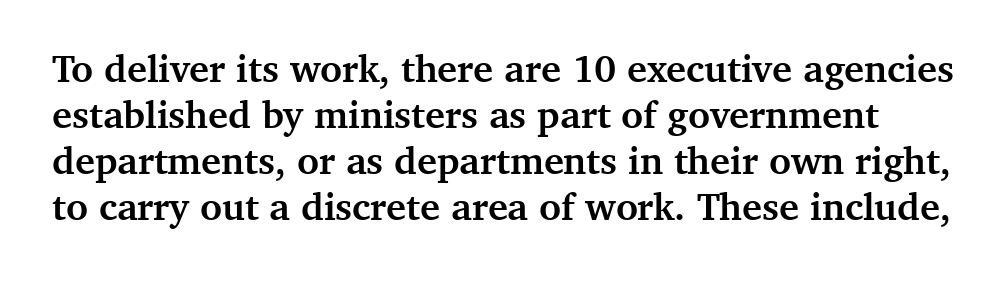
{"serif": "yes", "italic": "no", "bold": "yes", "weight": "semibold", "width": "normal", "stroke_contrast": "medium", "x_height": "medium", "monospaced": "no", "underline": "no", "line_spacing_ratio": 1.21, "letter_spacing": "normal", "letter_spacing_em": 0.0, "glyph_px": 38}
